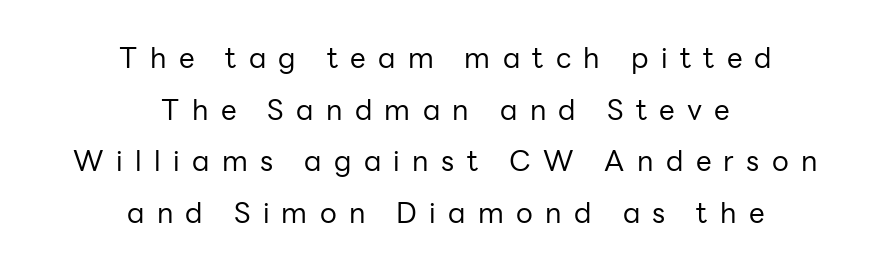
Q: Is the text bold? A: No.
Q: Is the text italic (slanted)? A: No, it is upright.
Q: Is the typeface a serif or a sans-serif typeface? A: Sans-serif.
Q: Is the text underlined? A: No.
Q: How is the paragraph aligned? A: Centered.
Q: Is the spacing between letters normal or unusually wide? A: Unusually wide.
Q: Width (condensed, normal, or wide)? A: Normal.
Q: Stroke contrast? A: Low.
Q: x-height? A: Medium.
Q: Monospaced? A: No.
